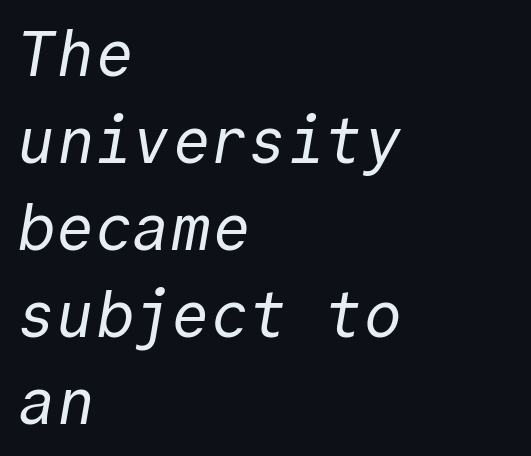
Baseline-to-baseline distance is the conventional proportion of letter height. The text block is weighted toward the left margin, trailing off unevenly rightward. The cut favours lightness, reaching ordinary text weight at its darkest. Short note: letters normally spaced.
